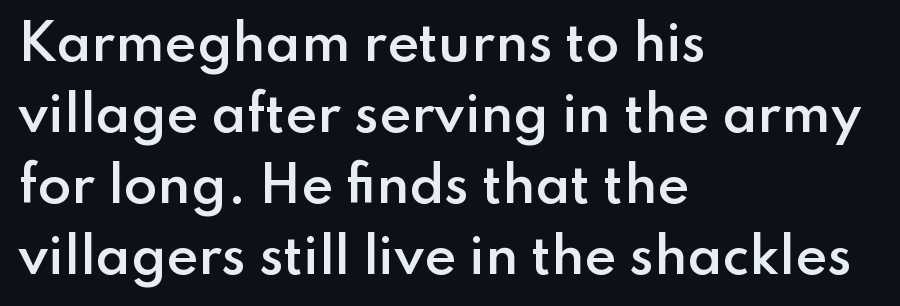
The image shows 49 px semibold sans-serif type, upright; set left-aligned, normal line spacing (1.45x), normal letter spacing, not underlined; low stroke contrast and a small x-height.
